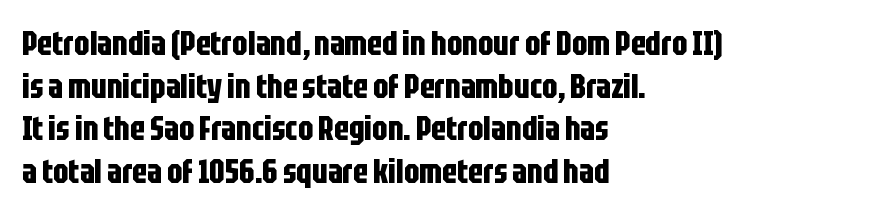
Varying glyph widths throughout — classic text-font behaviour. The lines sit at an ordinary, default distance from one another. Plenty of ink on the page — the face is bold. This sample is left-justified, so line endings fall wherever the words run out. Standard letterfit; no display-style spreading of the glyphs. I'd call this a sans setting — the letters go barefoot.
